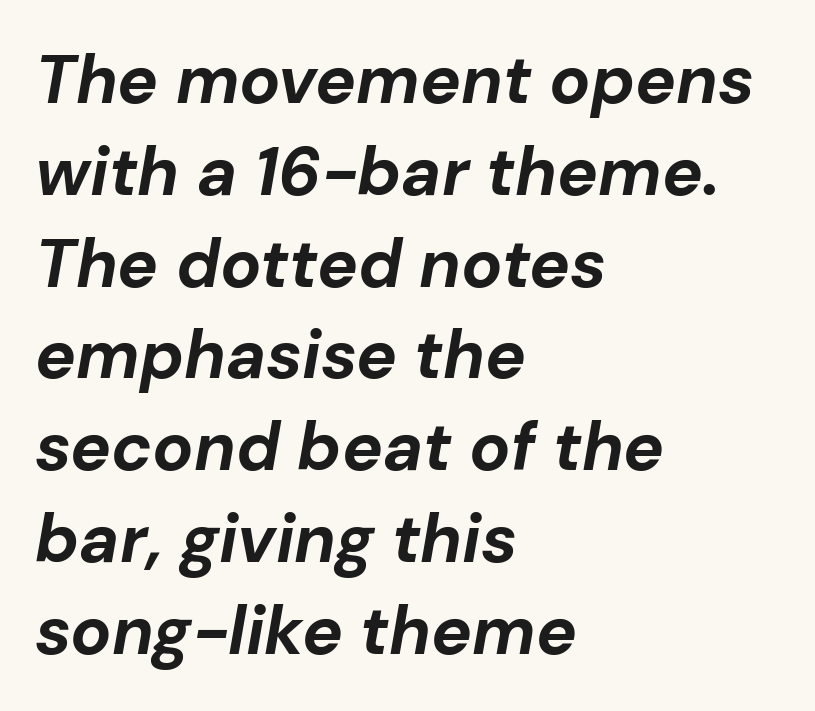
The image shows 68 px bold type, italic (leaning right); set left-aligned, normal line spacing (1.35x), normal letter spacing, not underlined; low stroke contrast and a medium x-height.
